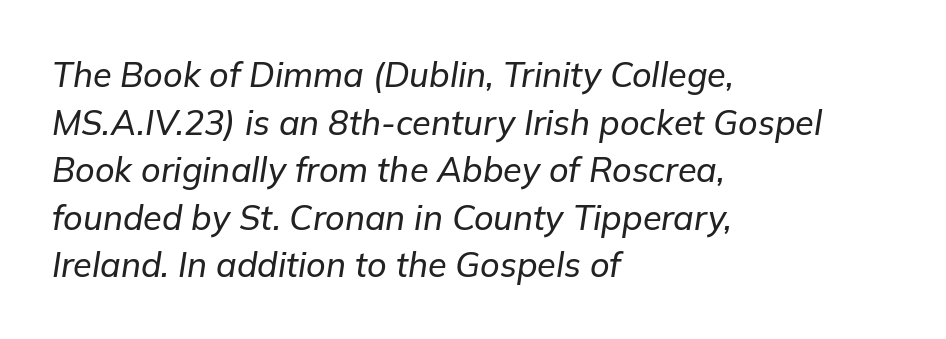
Q: Is the text italic (slanted)? A: Yes, it leans right by about 9 degrees.
Q: Is the text underlined? A: No.
Q: How is the paragraph aligned? A: Left-aligned.
Q: Is the spacing between letters normal or unusually wide? A: Normal.
Q: Is the spacing between lines tight, normal or loose? A: Normal.
Q: Width (condensed, normal, or wide)? A: Normal.
Q: Stroke contrast? A: Low.
Q: x-height? A: Medium.
Q: Monospaced? A: No.
